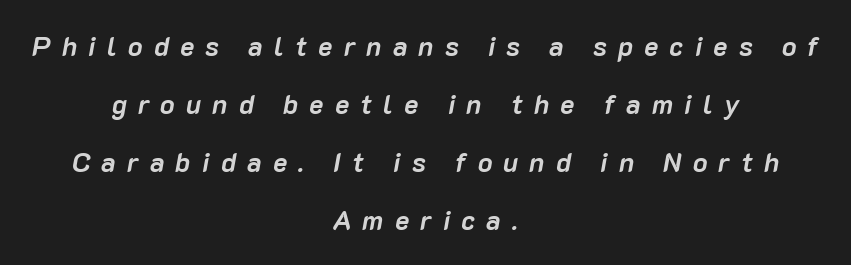
{"italic": "yes", "lean": "right", "slant_degrees": 10, "bold": "yes", "underline": "no", "align": "center", "line_spacing": "loose", "line_spacing_ratio": 2.15, "letter_spacing": "wide", "letter_spacing_em": 0.41, "glyph_px": 27}
